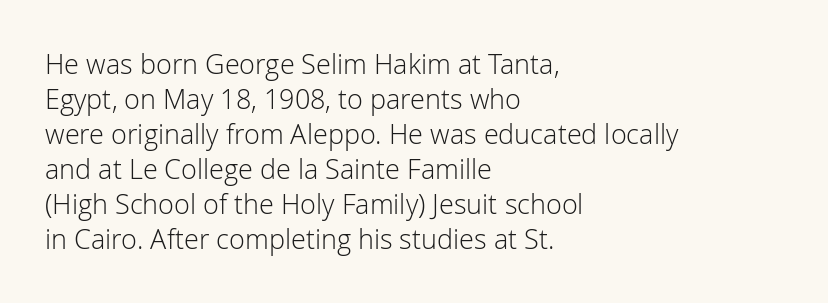
{"italic": "no", "bold": "no", "underline": "no", "align": "left", "line_spacing": "normal", "line_spacing_ratio": 1.3, "letter_spacing": "normal", "letter_spacing_em": 0.0, "glyph_px": 27}
